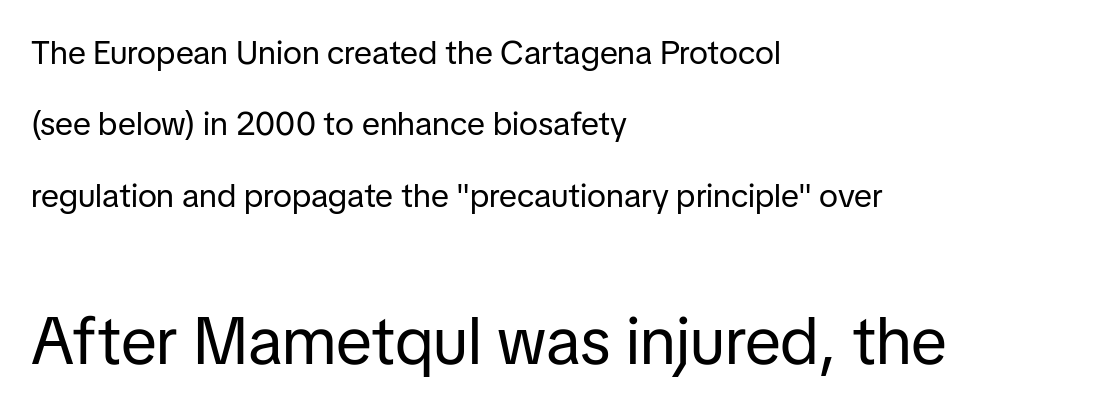
Q: Is the text bold? A: No.
Q: Is the text italic (slanted)? A: No, it is upright.
Q: Is the typeface a serif or a sans-serif typeface? A: Sans-serif.
Q: Is the text underlined? A: No.
Q: How is the paragraph aligned? A: Left-aligned.
Q: Is the spacing between letters normal or unusually wide? A: Normal.
Q: Is the spacing between lines tight, normal or loose? A: Loose.
Q: Which block of text is set in a larger size, the first (top) or the second (bottom)? A: The second (bottom) one.
Q: Width (condensed, normal, or wide)? A: Normal.
Q: Stroke contrast? A: Low.
Q: x-height? A: Medium.
Q: Monospaced? A: No.
